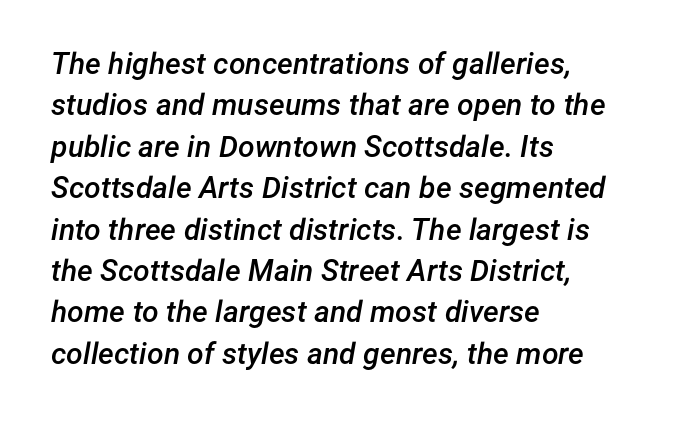
In CSS terms this would be text-align: left. Clear beneath every line of the passage. Nobody touched the tracking dial on this one. Is the type slanted? Yes — the strokes lean at a clear angle. As a designer I'd log this as weight 600, semibold. The letters advance in unequal steps, a hallmark of proportional type.
